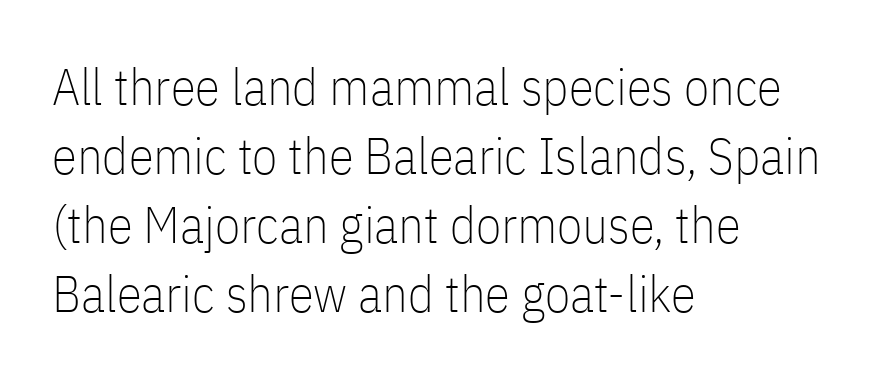
{"serif": "no", "italic": "no", "bold": "no", "weight": "thin", "width": "condensed", "stroke_contrast": "low", "x_height": "medium", "monospaced": "no", "underline": "no", "align": "left", "line_spacing": "normal", "line_spacing_ratio": 1.35, "letter_spacing": "normal", "letter_spacing_em": 0.0, "glyph_px": 51}
